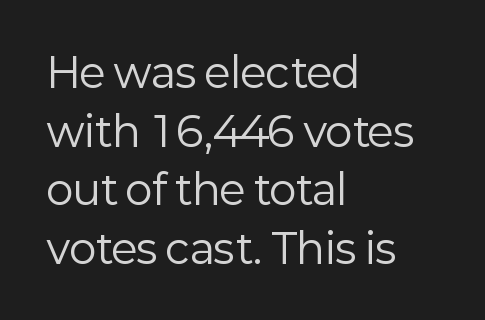
The typesetter chose a ragged-right arrangement here. The passage shown is typeset with a sans-serif family. Stems and bowls with no extra thickness — not bold. Letters rest on an invisible, unmarked baseline. Style check: upright.
